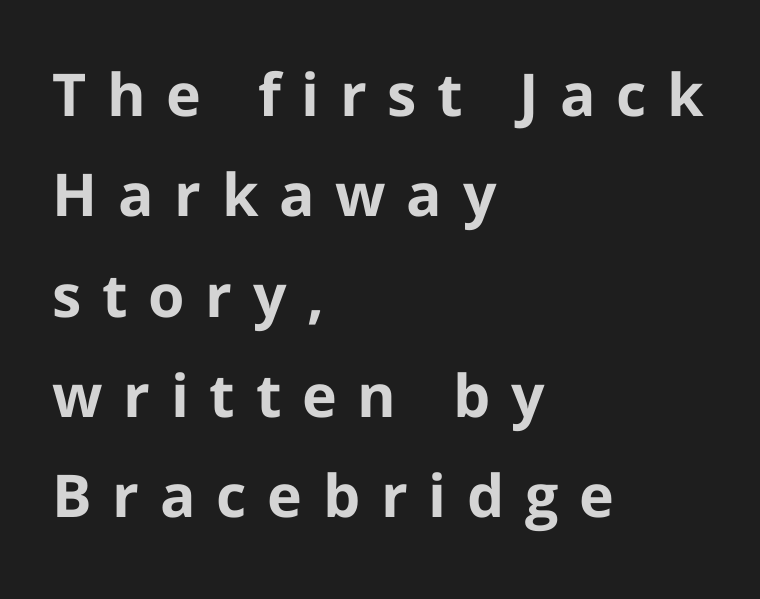
{"serif": "no", "italic": "no", "bold": "yes", "weight": "bold", "width": "normal", "stroke_contrast": "low", "x_height": "medium", "monospaced": "no", "underline": "no", "align": "left", "line_spacing": "normal", "line_spacing_ratio": 1.7, "letter_spacing": "wide", "letter_spacing_em": 0.35, "glyph_px": 59}
